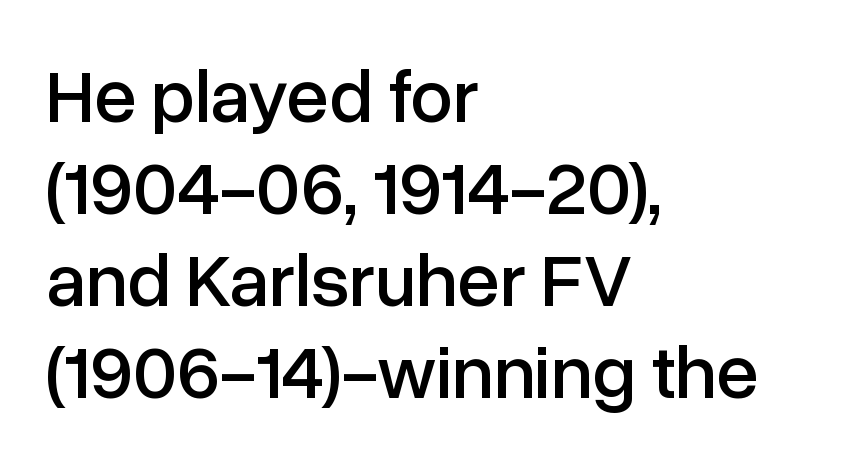
{"serif": "no", "italic": "no", "width": "normal", "stroke_contrast": "low", "x_height": "medium", "monospaced": "no", "underline": "no", "align": "left", "line_spacing_ratio": 1.21, "letter_spacing": "normal", "letter_spacing_em": 0.0, "glyph_px": 76}
